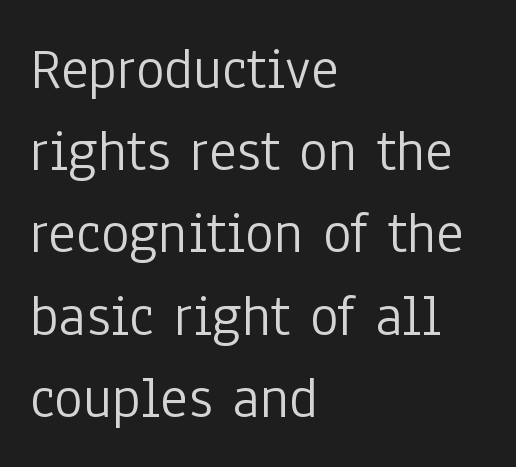
Here the glyphs are tracked normally, forming tight word shapes. Varying glyph widths throughout — classic text-font behaviour. These lines are composed in type without serifs. Designer's note — italics off, roman on. Type without underlining.
